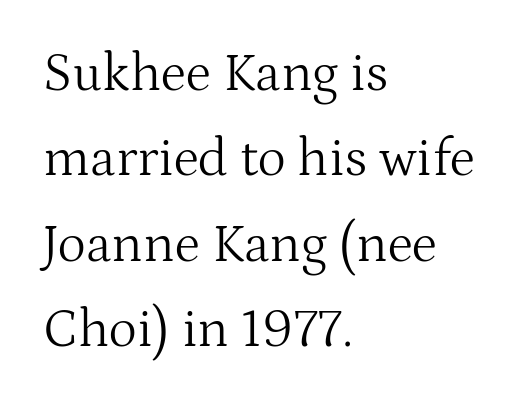
The image shows 54 px light serif type, upright; set left-aligned, normal line spacing (1.58x), normal letter spacing, not underlined; medium stroke contrast and a medium x-height.
